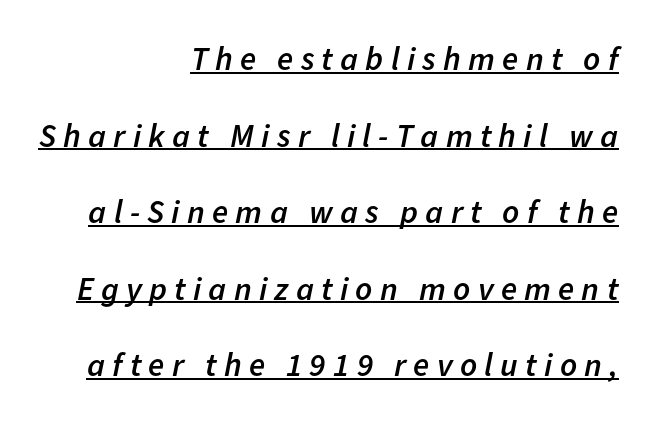
{"italic": "yes", "lean": "right", "slant_degrees": 11, "bold": "semi", "weight": "semibold", "width": "normal", "stroke_contrast": "low", "x_height": "medium", "monospaced": "no", "underline": "yes", "align": "right", "line_spacing": "loose", "line_spacing_ratio": 2.32, "letter_spacing": "wide", "letter_spacing_em": 0.22, "glyph_px": 33}
